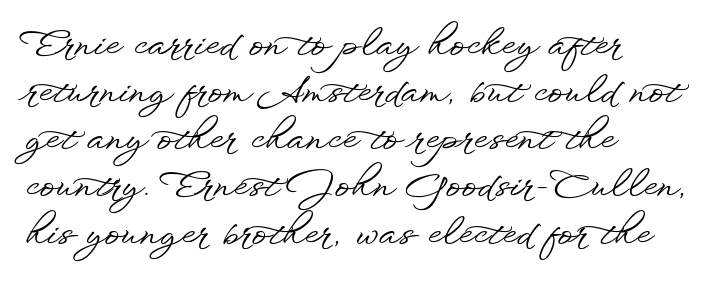
{"serif": "no", "width": "wide", "stroke_contrast": "low", "x_height": "small", "monospaced": "no", "underline": "no", "align": "left", "line_spacing": "normal", "line_spacing_ratio": 1.31, "letter_spacing": "normal", "letter_spacing_em": 0.0, "glyph_px": 36}
